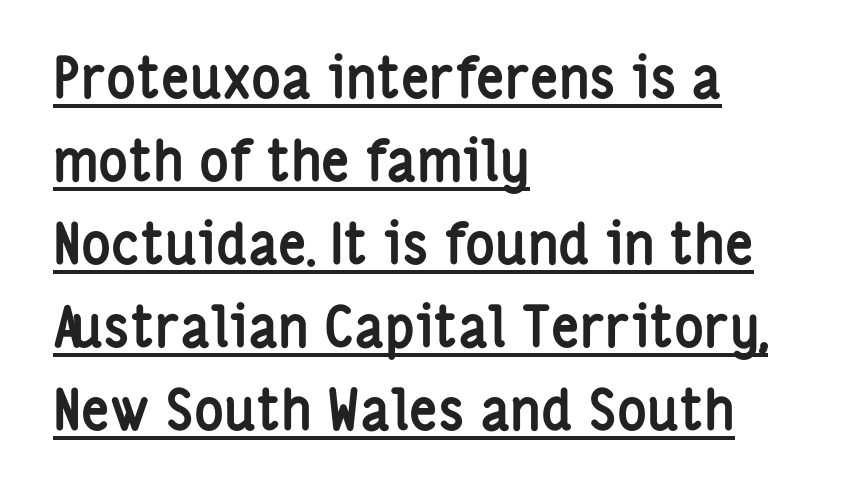
Q: Is the text bold? A: Yes.
Q: Is the text italic (slanted)? A: No, it is upright.
Q: Is the typeface a serif or a sans-serif typeface? A: Sans-serif.
Q: Is the text underlined? A: Yes.
Q: How is the paragraph aligned? A: Left-aligned.
Q: Is the spacing between letters normal or unusually wide? A: Normal.
Q: Is the spacing between lines tight, normal or loose? A: Normal.
Q: Width (condensed, normal, or wide)? A: Condensed.
Q: Stroke contrast? A: Low.
Q: x-height? A: Medium.
Q: Monospaced? A: No.
